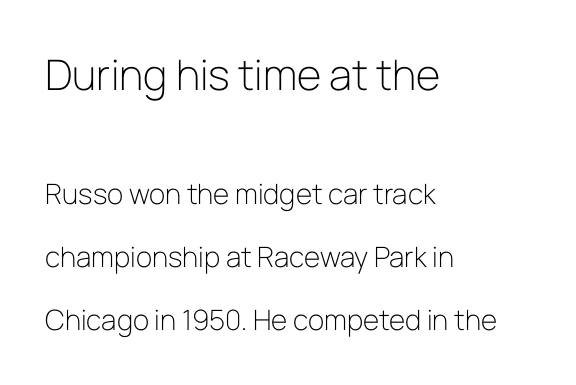
The image shows 42 px light sans-serif type, upright; set left-aligned, loose line spacing (2.26x), normal letter spacing, not underlined; the first (top) block is 1.5x larger; low stroke contrast and a medium x-height.
